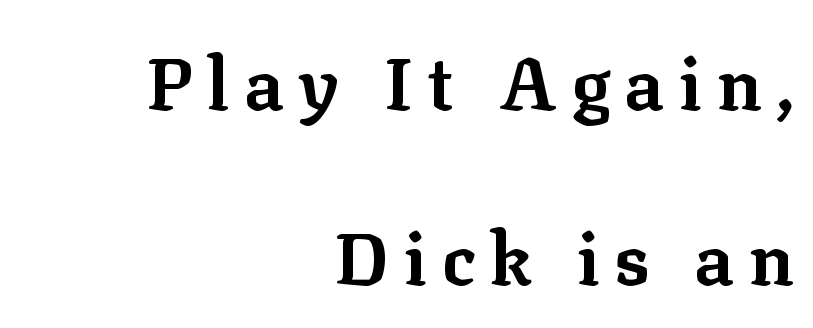
{"serif": "yes", "italic": "no", "bold": "yes", "weight": "bold", "width": "normal", "stroke_contrast": "low", "x_height": "medium", "monospaced": "no", "underline": "no", "align": "right", "line_spacing": "loose", "line_spacing_ratio": 2.4, "letter_spacing": "wide", "letter_spacing_em": 0.2, "glyph_px": 73}
